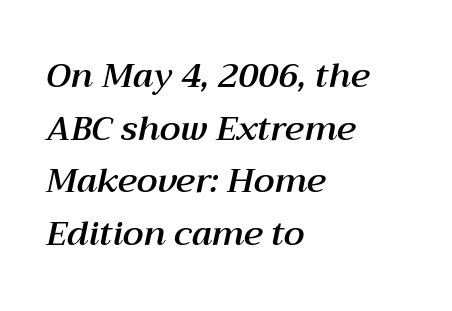
The image shows 34 px text type, italic (leaning right); set left-aligned, normal line spacing (1.55x), normal letter spacing, not underlined; medium stroke contrast and a medium x-height.
